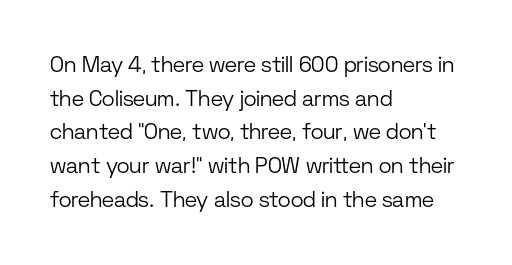
The image shows 22 px text type, upright; set left-aligned, normal line spacing (1.53x), normal letter spacing, not underlined.
